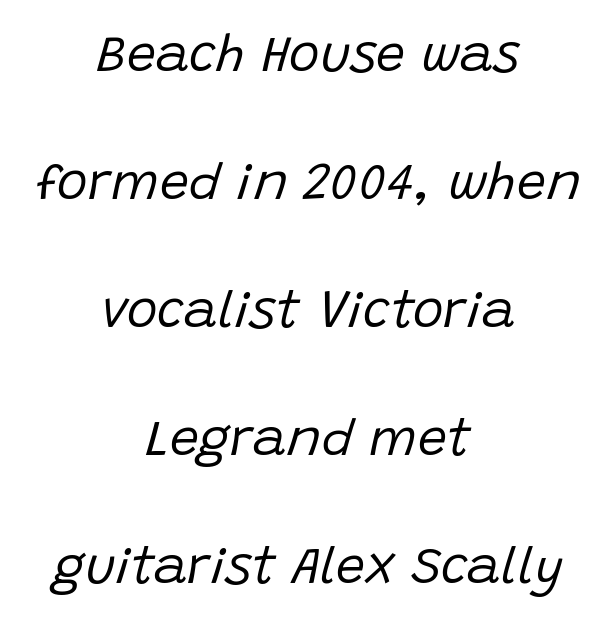
This sample uses plain, unmodified letter spacing. Vertical spacing — loose. Varying glyph widths throughout — classic text-font behaviour. The letterforms sit at book weight or below. Looking at the ascenders, they clearly lean. The foot of each line stays bare and open.
